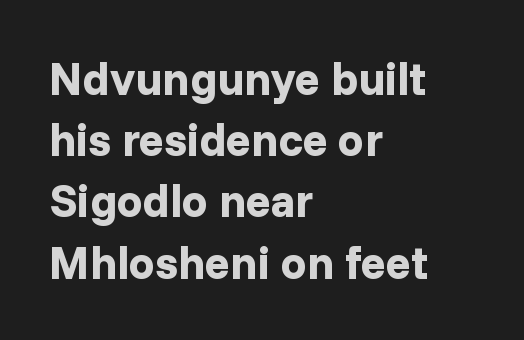
The image shows 46 px bold sans-serif type, upright; set left-aligned, normal line spacing (1.33x), normal letter spacing, not underlined; low stroke contrast and a medium x-height.
